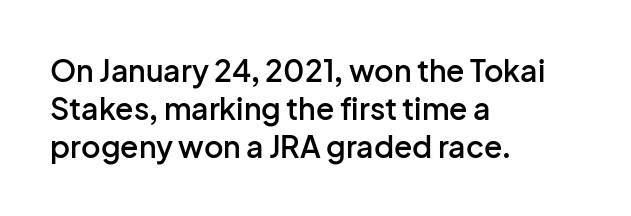
Q: Is the text bold? A: Semi-bold.
Q: Is the text italic (slanted)? A: No, it is upright.
Q: Is the typeface a serif or a sans-serif typeface? A: Sans-serif.
Q: Is the text underlined? A: No.
Q: How is the paragraph aligned? A: Left-aligned.
Q: Is the spacing between letters normal or unusually wide? A: Normal.
Q: Is the spacing between lines tight, normal or loose? A: Normal.
Q: Width (condensed, normal, or wide)? A: Normal.
Q: Stroke contrast? A: Low.
Q: x-height? A: Medium.
Q: Monospaced? A: No.
